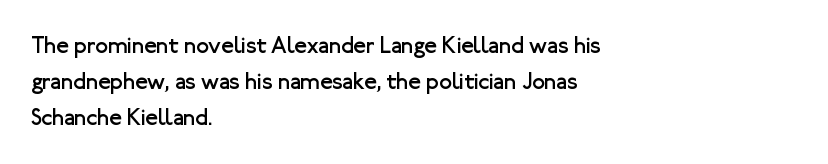
Q: Is the text bold? A: No.
Q: Is the text italic (slanted)? A: No, it is upright.
Q: Is the text underlined? A: No.
Q: How is the paragraph aligned? A: Left-aligned.
Q: Is the spacing between letters normal or unusually wide? A: Normal.
Q: Is the spacing between lines tight, normal or loose? A: Normal.
